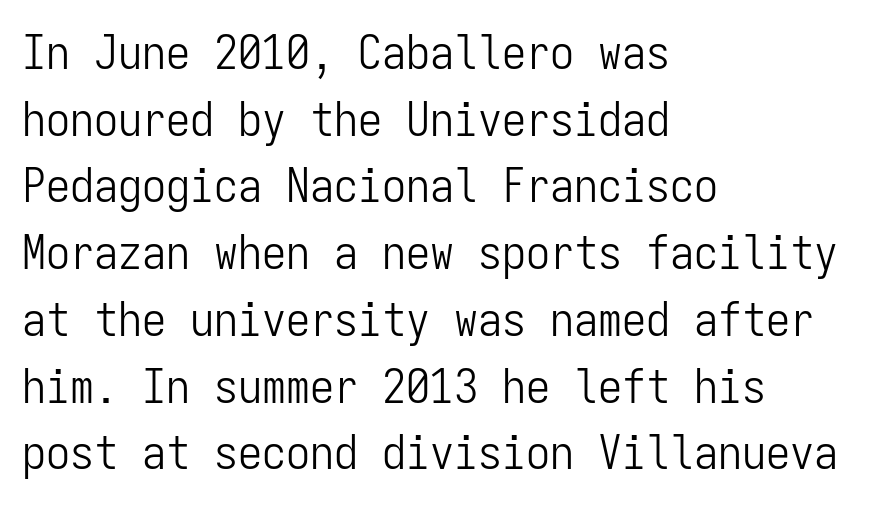
{"serif": "no", "italic": "no", "bold": "no", "weight": "light", "width": "condensed", "stroke_contrast": "low", "x_height": "medium", "monospaced": "yes", "underline": "no", "align": "left", "line_spacing": "normal", "line_spacing_ratio": 1.39, "letter_spacing": "normal", "letter_spacing_em": 0.0, "glyph_px": 48}
